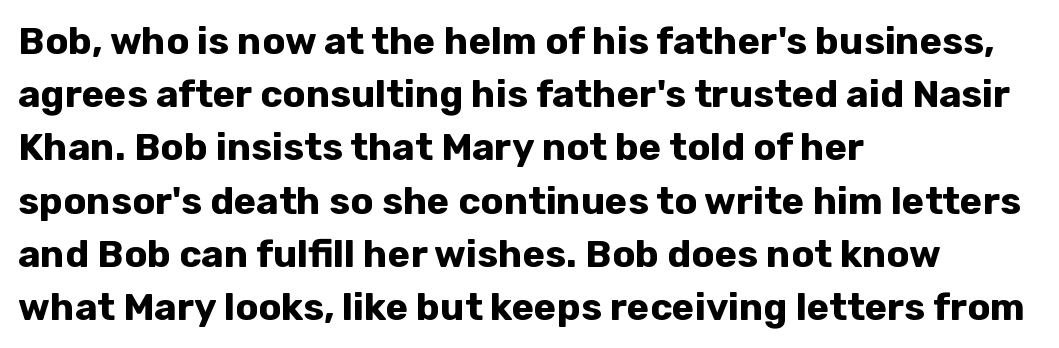
The image shows 38 px bold sans-serif type, upright; set left-aligned, normal line spacing (1.4x), normal letter spacing, not underlined; low stroke contrast and a medium x-height.
